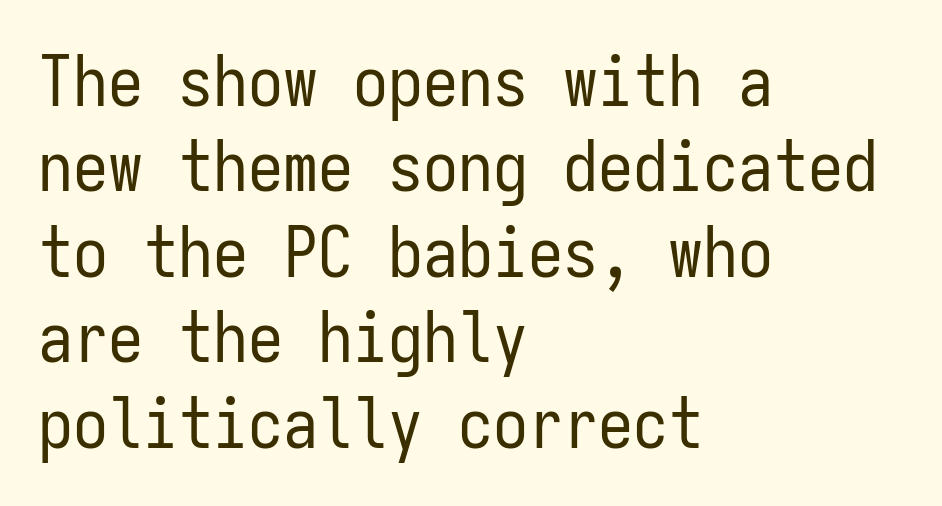
{"serif": "no", "italic": "no", "bold": "no", "weight": "regular", "width": "condensed", "stroke_contrast": "low", "x_height": "medium", "monospaced": "yes", "underline": "no", "align": "left", "line_spacing_ratio": 1.22, "letter_spacing": "normal", "letter_spacing_em": 0.0, "glyph_px": 70}
